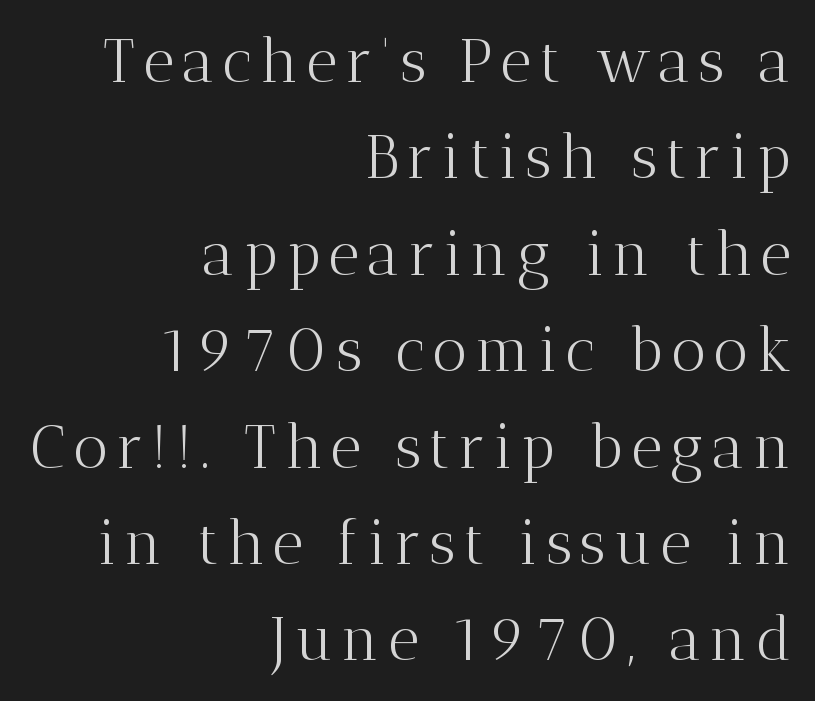
Q: Is the text bold? A: No.
Q: Is the text italic (slanted)? A: No, it is upright.
Q: Is the typeface a serif or a sans-serif typeface? A: Serif.
Q: Is the text underlined? A: No.
Q: How is the paragraph aligned? A: Right-aligned.
Q: Is the spacing between lines tight, normal or loose? A: Normal.
Q: Width (condensed, normal, or wide)? A: Normal.
Q: Stroke contrast? A: Medium.
Q: x-height? A: Medium.
Q: Monospaced? A: No.
